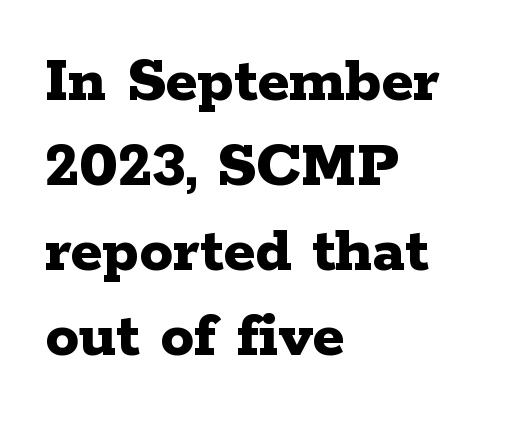
{"serif": "yes", "italic": "no", "bold": "yes", "weight": "bold", "width": "wide", "stroke_contrast": "low", "x_height": "medium", "monospaced": "no", "underline": "no", "align": "left", "line_spacing": "normal", "line_spacing_ratio": 1.27, "letter_spacing": "normal", "letter_spacing_em": 0.0, "glyph_px": 67}
